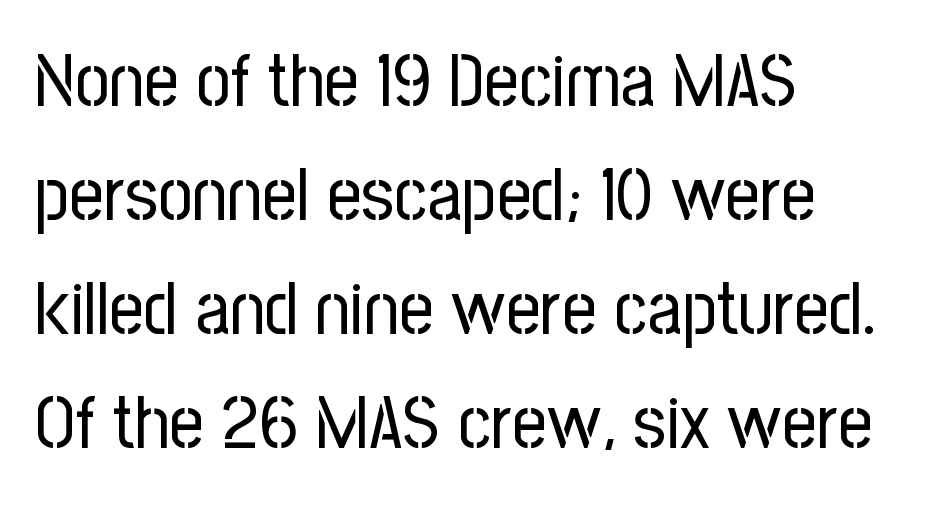
The image shows 75 px regular-weight, condensed sans-serif type, upright; set left-aligned, normal line spacing (1.52x), normal letter spacing, not underlined; low stroke contrast and a medium x-height.
